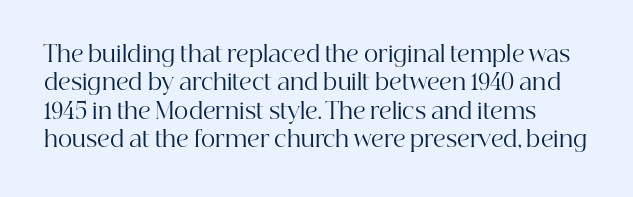
The image shows 22 px text type, upright; set normal line spacing (1.29x), normal letter spacing, not underlined.
